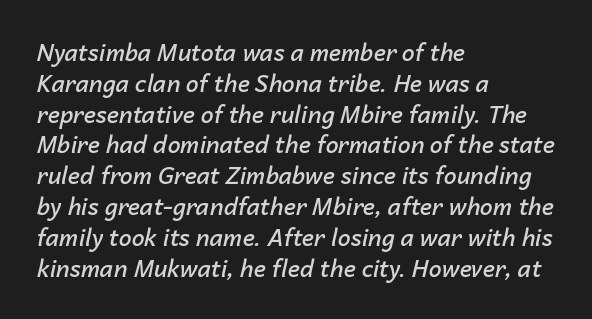
This rendering features lettering with no underline. The passage is arranged the way most books set body copy — flush left. Each new line begins a customary step beneath the previous one. Firm but not heavy-handed strokes: this text is semibold.
